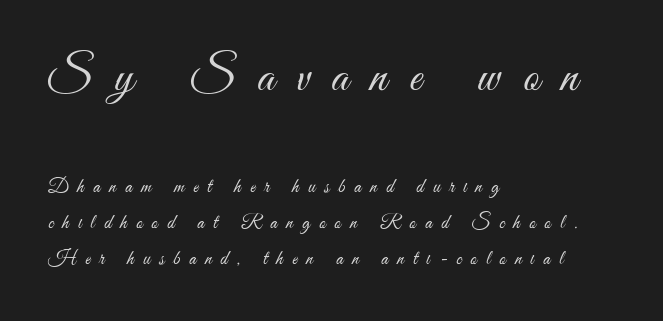
Short and long lines alike share a common starting point at left. Heaviness? Minimal to ordinary, like unemphasized prose. The rendering uses natural spacing where letterforms have individual widths. Just letters on the line, the space beneath them empty. Size hierarchy here favors the leading block over the trailing one.
